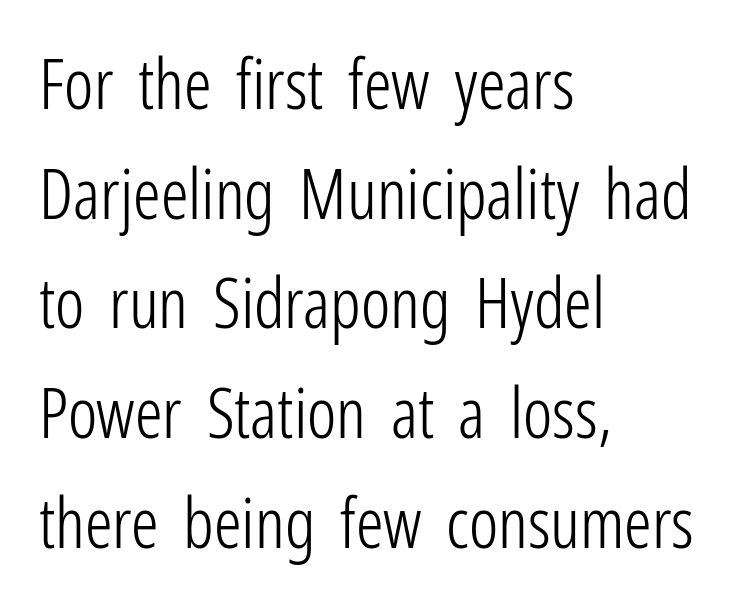
Q: Is the text bold? A: No.
Q: Is the text italic (slanted)? A: No, it is upright.
Q: Is the typeface a serif or a sans-serif typeface? A: Sans-serif.
Q: Is the text underlined? A: No.
Q: How is the paragraph aligned? A: Left-aligned.
Q: Is the spacing between letters normal or unusually wide? A: Normal.
Q: Is the spacing between lines tight, normal or loose? A: Normal.
Q: Width (condensed, normal, or wide)? A: Condensed.
Q: Stroke contrast? A: Low.
Q: x-height? A: Medium.
Q: Monospaced? A: No.
